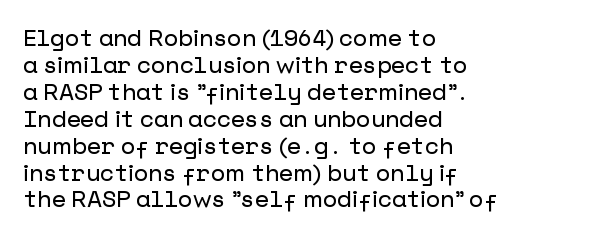
Q: Is the text italic (slanted)? A: No, it is upright.
Q: Is the text underlined? A: No.
Q: How is the paragraph aligned? A: Left-aligned.
Q: Is the spacing between letters normal or unusually wide? A: Normal.
